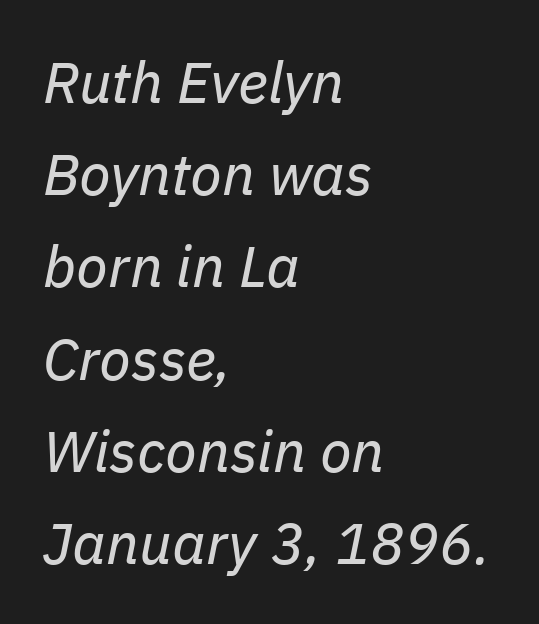
The line texture is even and compact thanks to regular tracking. The passage shown is typed in a proportional face where columns would drift. Normally led — the rows are evenly, conventionally spaced. The baseline area is clear. Weight class: somewhere from thin through regular.
